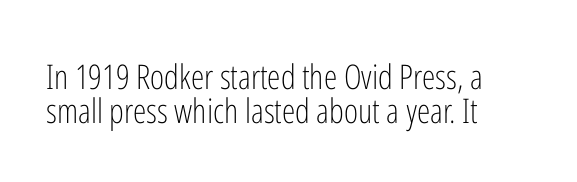
The image shows 34 px light, condensed sans-serif type, upright; set left-aligned, tight line spacing (1.01x), normal letter spacing, not underlined; low stroke contrast and a medium x-height.
